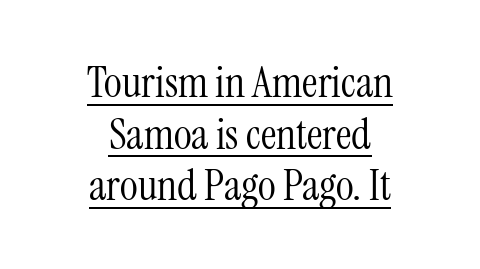
Compared with a typical body face, this is equally light or lighter still. A serif font was chosen for this passage. A typesetter would call this proportional, since set widths differ per character. Words appear dense and cohesive because spacing is normal. The setting favours the middle, as headings and verse often do. The lettering holds an erect, upright posture throughout.
